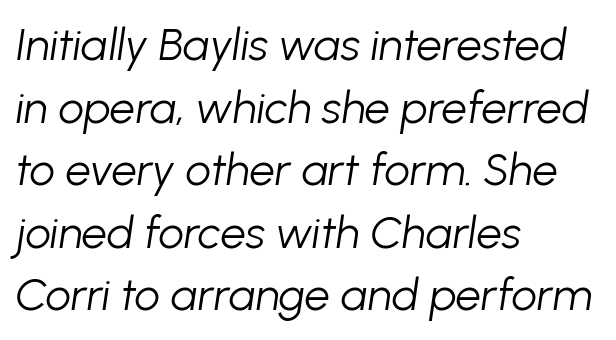
The image shows 45 px light type, italic (leaning right); set left-aligned, normal line spacing (1.39x), normal letter spacing, not underlined; low stroke contrast and a medium x-height.
